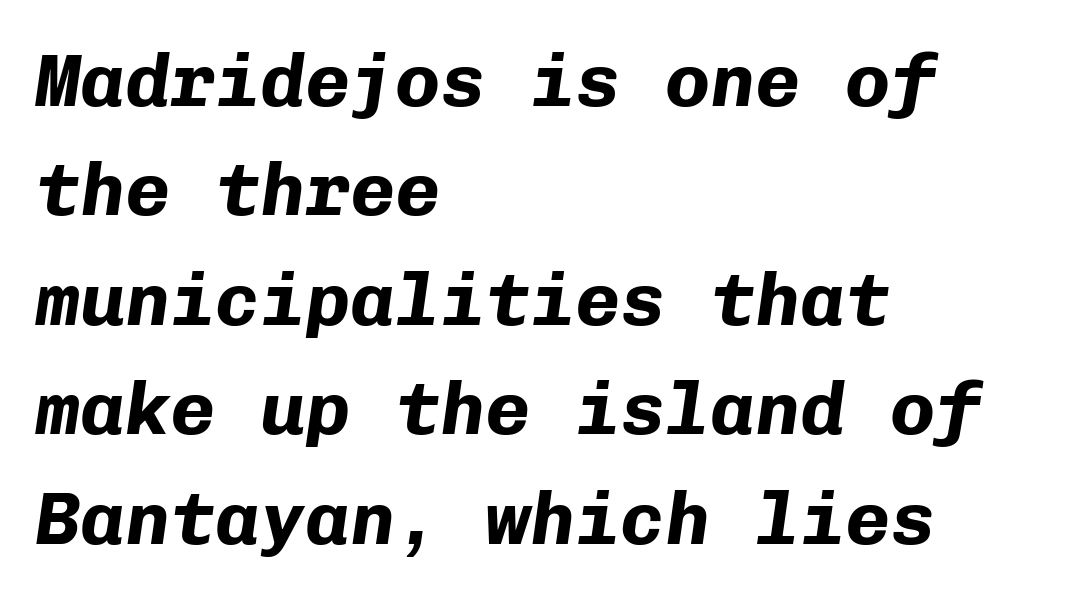
The vertical gap from one line to the next is medium. Words float on clear page, feet unadorned. Reading down the block, your eye returns to a fixed left position each line. Each letter, wide or thin by design, is forced into the same width here. You'd pick this weight for a headline — it's a proper bold.
